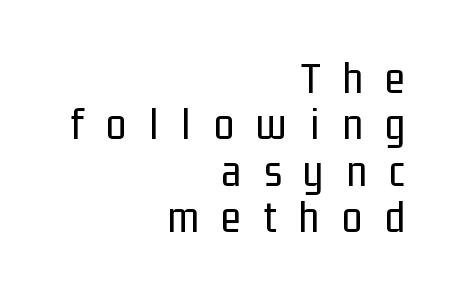
The font is comparable to plain body text, perhaps lighter. Style check: upright. Is this a sans? Yes — the strokes have no serifs. Glance below the letters and you will spot only blank space. The passage shown is typed in a proportional face where columns would drift. There is plenty of visible air inserted between adjacent glyphs.
